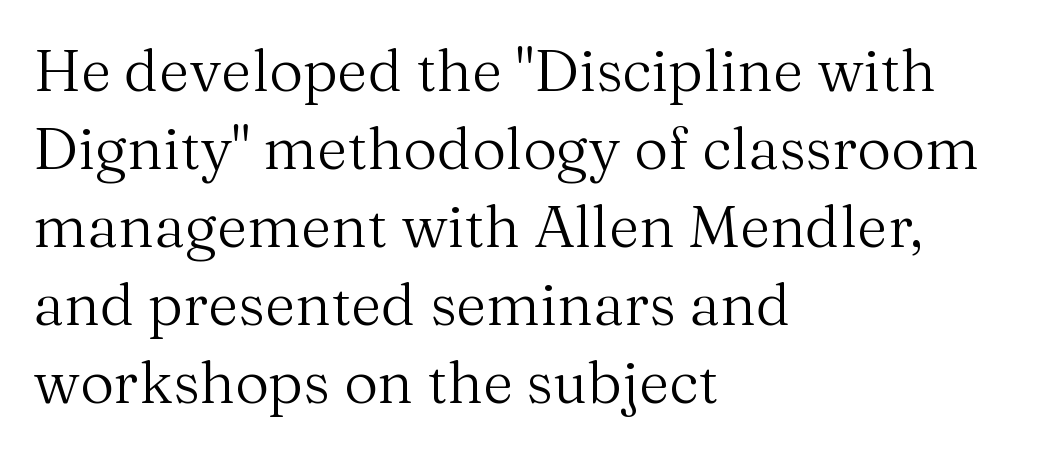
{"serif": "yes", "italic": "no", "bold": "no", "weight": "regular", "width": "normal", "stroke_contrast": "medium", "x_height": "medium", "monospaced": "no", "underline": "no", "align": "left", "line_spacing": "normal", "line_spacing_ratio": 1.32, "letter_spacing": "normal", "letter_spacing_em": 0.0, "glyph_px": 59}
